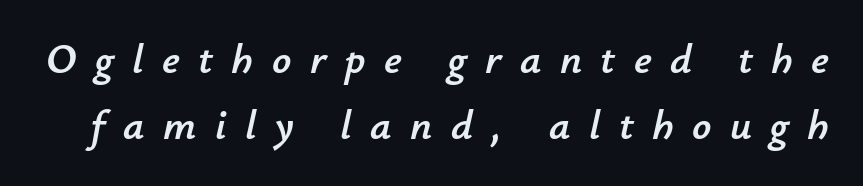
The text carries the slant typical of an italic or oblique font. The tracking reads as deliberately expanded to a designer's eye. Reading down the column, the eye jumps a familiar distance to each next line. Any mark beneath the type? The region is blank. Character widths vary here, with narrow letters taking less room than wide ones.
